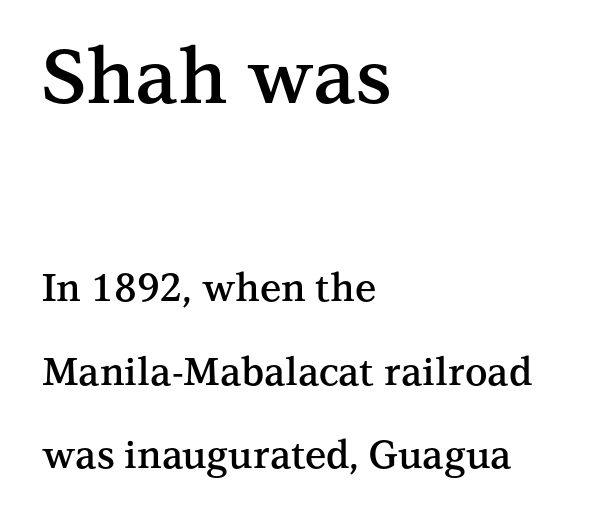
{"serif": "yes", "italic": "no", "bold": "semi", "weight": "semibold", "width": "normal", "stroke_contrast": "medium", "x_height": "medium", "monospaced": "no", "underline": "no", "align": "left", "line_spacing": "loose", "line_spacing_ratio": 2.2, "letter_spacing": "normal", "letter_spacing_em": 0.0, "larger_block": "first", "size_ratio": 2.0, "glyph_px": 76}
